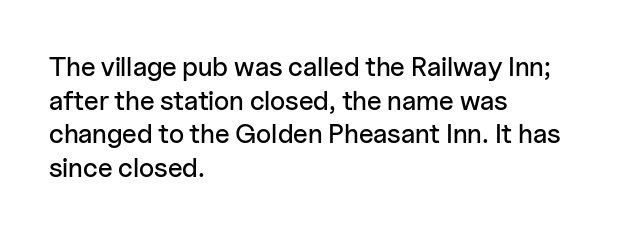
This is the regular roman posture of the typeface. Does extra space separate the letters? No, they use regular spacing. One-word summary of the alignment: left. How would I describe the line gaps? Plain and ordinary.
